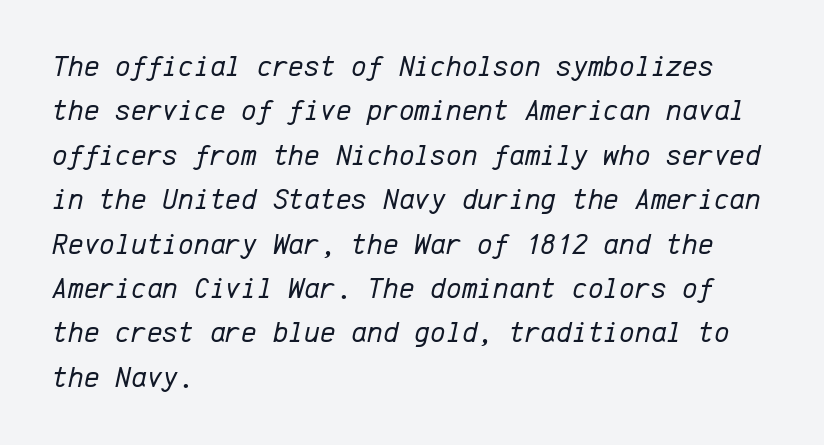
The image shows 30 px regular-weight type, italic (leaning right), monospaced; set left-aligned, normal line spacing (1.48x), normal letter spacing, not underlined; low stroke contrast and a medium x-height.
